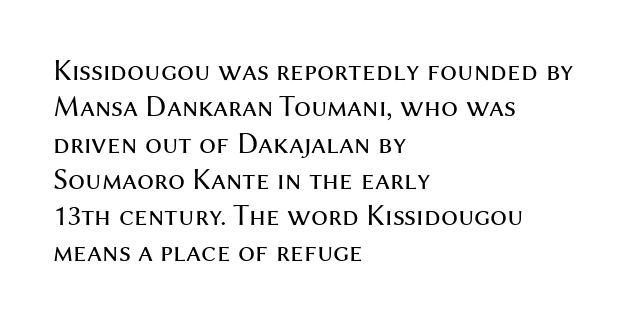
Q: Is the text bold? A: No.
Q: Is the text italic (slanted)? A: No, it is upright.
Q: Is the typeface a serif or a sans-serif typeface? A: Sans-serif.
Q: Is the text underlined? A: No.
Q: How is the paragraph aligned? A: Left-aligned.
Q: Is the spacing between letters normal or unusually wide? A: Normal.
Q: Width (condensed, normal, or wide)? A: Normal.
Q: Stroke contrast? A: Medium.
Q: x-height? A: Medium.
Q: Monospaced? A: No.
